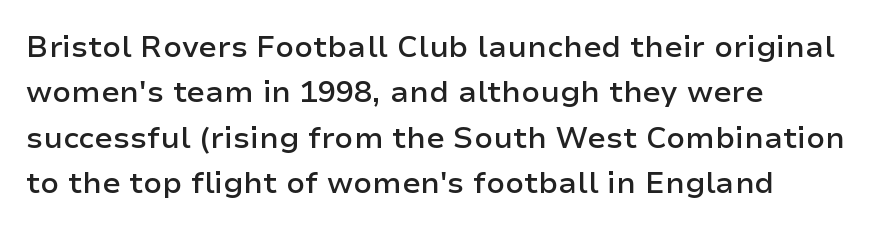
The passage is arranged the way most books set body copy — flush left. Check under the words: just untouched page. The letters stand upright; this is a roman face. How are the letters spaced? Ordinarily, with no added tracking.
